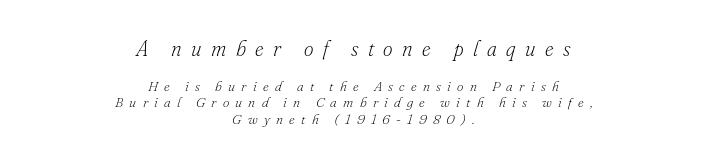
{"italic": "yes", "lean": "right", "slant_degrees": 16, "bold": "no", "underline": "no", "align": "center", "line_spacing_ratio": 1.18, "letter_spacing": "wide", "letter_spacing_em": 0.45, "larger_block": "first", "size_ratio": 1.5, "glyph_px": 21}
